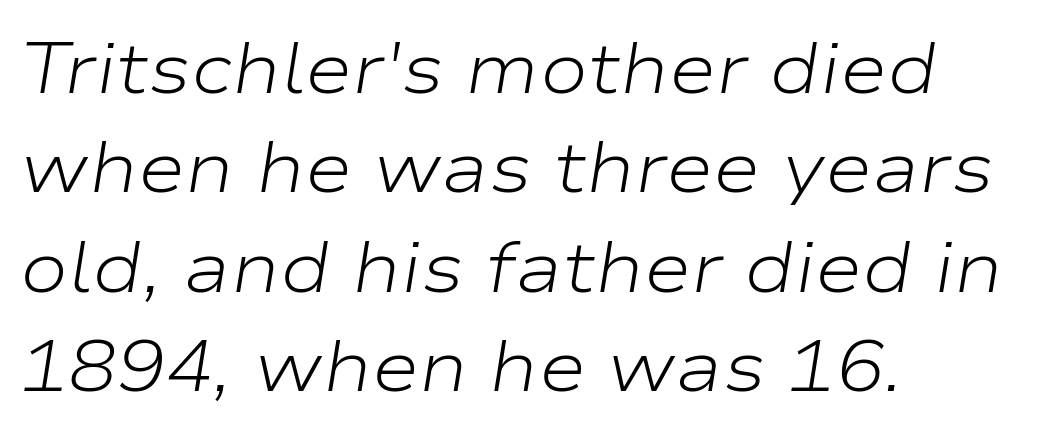
The image shows 72 px light, wide type, italic (leaning right); set left-aligned, normal line spacing (1.38x), normal letter spacing, not underlined; low stroke contrast and a medium x-height.
